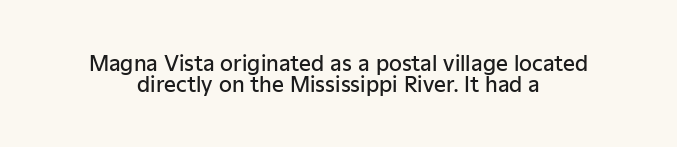
{"italic": "no", "bold": "semi", "underline": "no", "align": "center", "line_spacing": "tight", "line_spacing_ratio": 0.99, "letter_spacing": "normal", "letter_spacing_em": 0.0, "glyph_px": 21}
